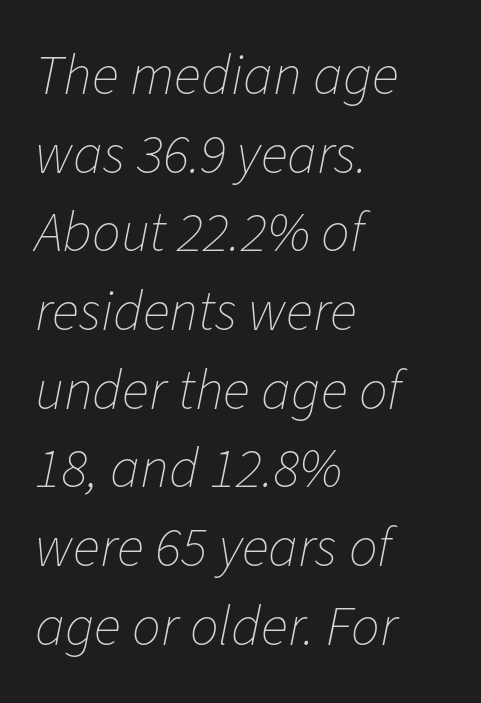
Tracking here is standard; glyphs follow each other at the usual distance. The typeface has the unassuming heft of standard copy or less. This sample keeps an unexceptional amount of space between lines. The typesetter chose a ragged-right arrangement here. Has an underline been added? It has not.
